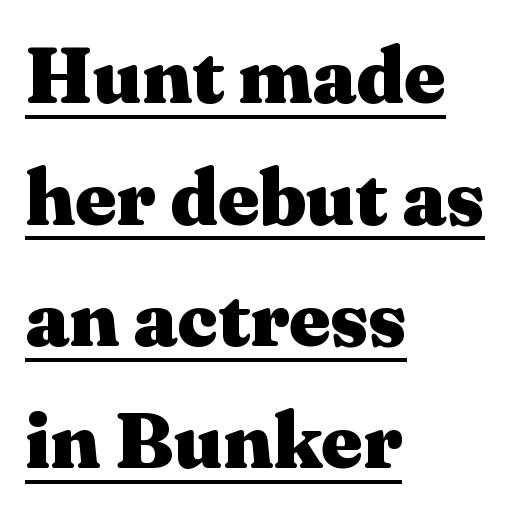
Q: Is the text bold? A: Yes.
Q: Is the text italic (slanted)? A: No, it is upright.
Q: Is the typeface a serif or a sans-serif typeface? A: Serif.
Q: Is the text underlined? A: Yes.
Q: How is the paragraph aligned? A: Left-aligned.
Q: Is the spacing between letters normal or unusually wide? A: Normal.
Q: Is the spacing between lines tight, normal or loose? A: Normal.
Q: Width (condensed, normal, or wide)? A: Wide.
Q: Stroke contrast? A: Medium.
Q: x-height? A: Medium.
Q: Monospaced? A: No.
